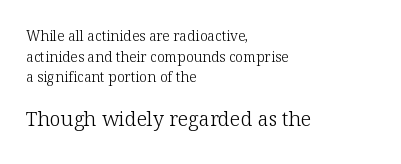
The font's upright variant was chosen for this text. The area under the type is left untouched. Stroke thickness stays within the range of a standard reading face or lighter. In terms of leading, this rendering sits right in the middle. The composition opens small and finishes big.
